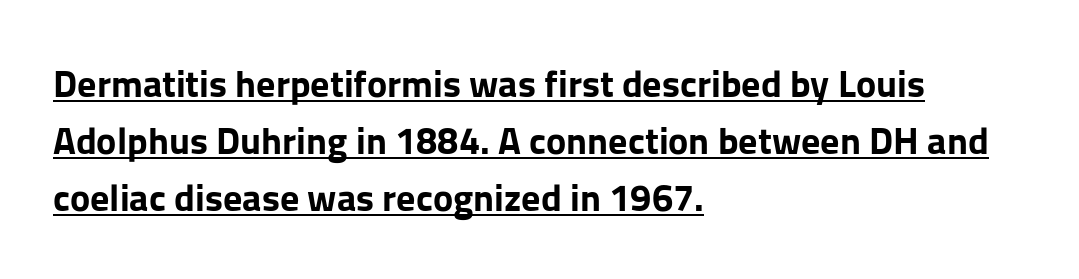
The image shows 38 px bold sans-serif type, upright; set left-aligned, normal line spacing (1.5x), normal letter spacing, underlined; low stroke contrast and a medium x-height.
